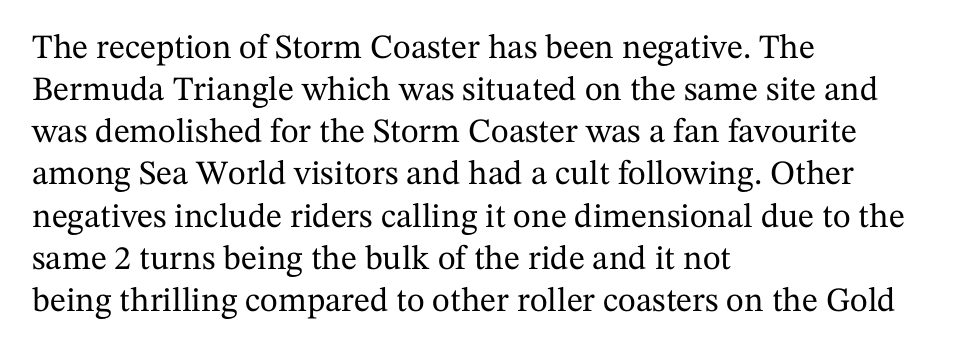
The image shows 34 px serif type, upright; set left-aligned, line spacing 1.24x, normal letter spacing, not underlined; medium stroke contrast and a medium x-height.
